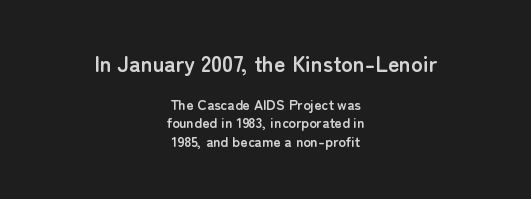
The image shows 22 px bold type, upright; set centered, normal line spacing (1.33x), normal letter spacing, not underlined; the first (top) block is 1.57x larger.
